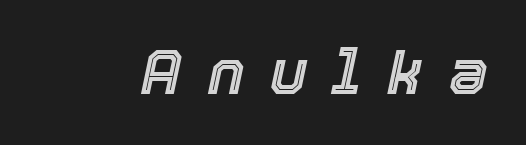
Q: Is the text italic (slanted)? A: Yes, it leans right by about 12 degrees.
Q: Is the text underlined? A: No.
Q: Is the spacing between letters normal or unusually wide? A: Unusually wide.
Q: Width (condensed, normal, or wide)? A: Normal.
Q: x-height? A: Medium.
Q: Monospaced? A: No.
